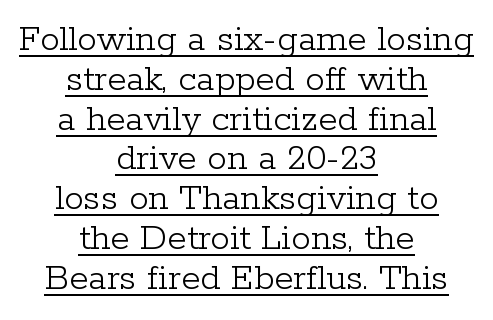
Heaviness? Minimal to ordinary, like unemphasized prose. Ordinary non-slanted type is in use. The tracking reads as untouched default to a designer's eye. This is serif lettering, the kind often seen in printed books. This sample has the flowing, uneven cadence of proportional lettering. A typesetter would call this leading minimal, almost set solid.
